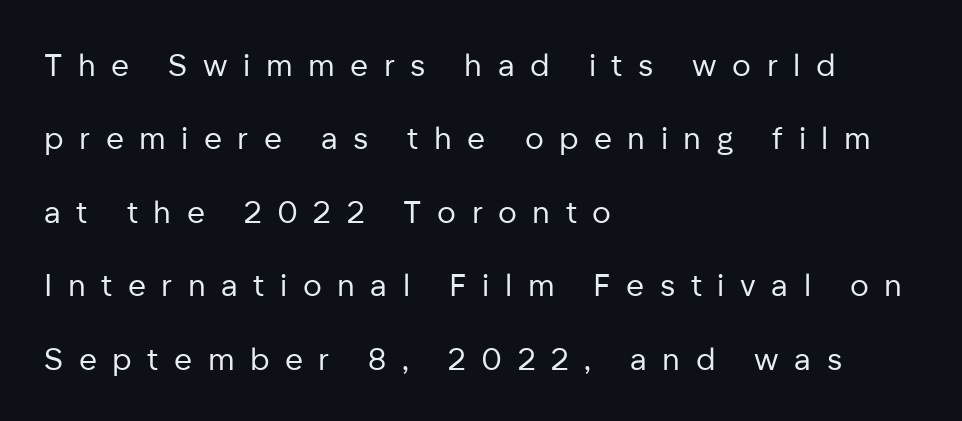
{"serif": "no", "italic": "no", "bold": "no", "weight": "regular", "width": "normal", "stroke_contrast": "low", "x_height": "medium", "monospaced": "no", "underline": "no", "align": "left", "line_spacing": "loose", "line_spacing_ratio": 2.37, "letter_spacing": "wide", "letter_spacing_em": 0.5, "glyph_px": 31}
